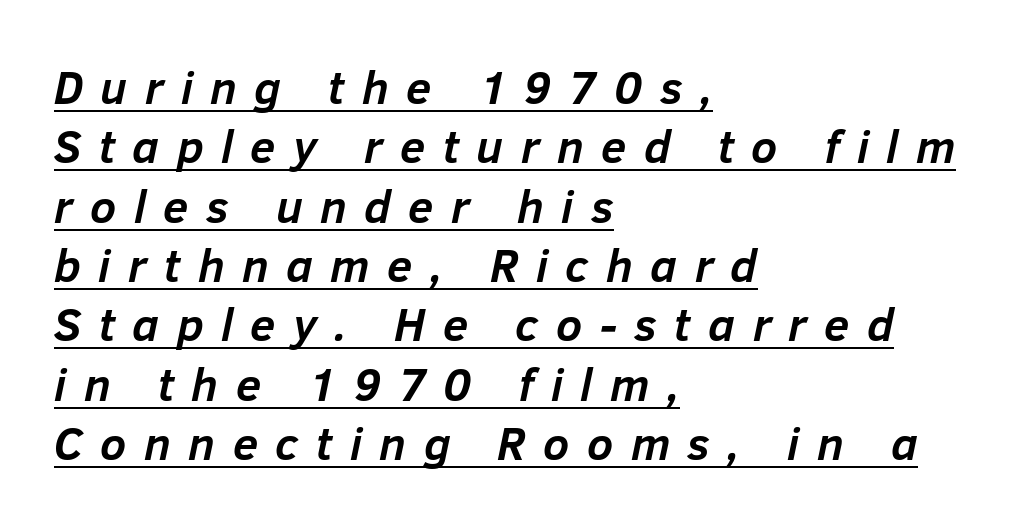
{"italic": "yes", "lean": "right", "slant_degrees": 12, "bold": "yes", "weight": "semibold", "width": "normal", "stroke_contrast": "low", "x_height": "medium", "monospaced": "no", "underline": "yes", "align": "left", "line_spacing": "normal", "line_spacing_ratio": 1.29, "letter_spacing": "wide", "letter_spacing_em": 0.38, "glyph_px": 46}
